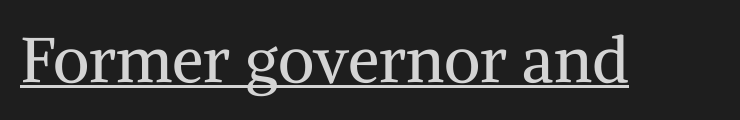
Each word holds together tightly as a unit, with standard inter-letter gaps. Summary of weight: not heavy and not bold. You could not count columns in this text — the font is proportionally spaced. The glyphs are accompanied by a horizontal stroke just below them.
